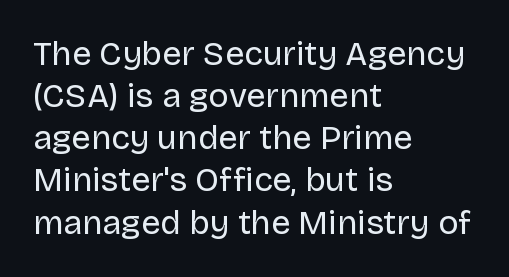
The image shows 34 px regular-weight sans-serif type, upright; set left-aligned, line spacing 1.24x, normal letter spacing, not underlined; low stroke contrast and a large x-height.
